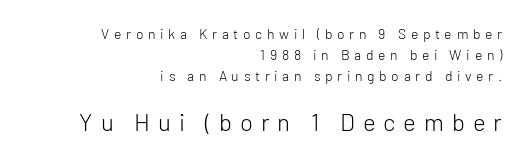
Q: Is the text bold? A: No.
Q: Is the text italic (slanted)? A: No, it is upright.
Q: Is the text underlined? A: No.
Q: How is the paragraph aligned? A: Right-aligned.
Q: Is the spacing between letters normal or unusually wide? A: Unusually wide.
Q: Is the spacing between lines tight, normal or loose? A: Normal.
Q: Which block of text is set in a larger size, the first (top) or the second (bottom)? A: The second (bottom) one.
